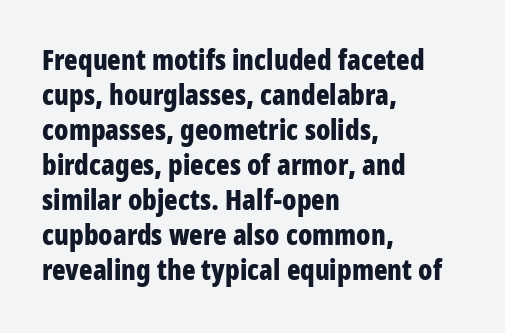
The image shows 28 px bold, condensed sans-serif type, upright; set left-aligned, normal line spacing (1.25x), normal letter spacing, not underlined; low stroke contrast and a large x-height.
